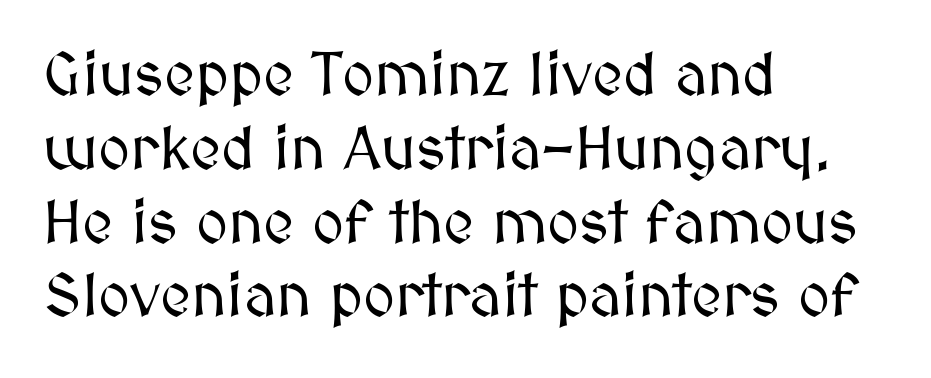
Q: Is the text italic (slanted)? A: No, it is upright.
Q: Is the text underlined? A: No.
Q: How is the paragraph aligned? A: Left-aligned.
Q: Is the spacing between letters normal or unusually wide? A: Normal.
Q: Width (condensed, normal, or wide)? A: Normal.
Q: Stroke contrast? A: Medium.
Q: x-height? A: Medium.
Q: Monospaced? A: No.
